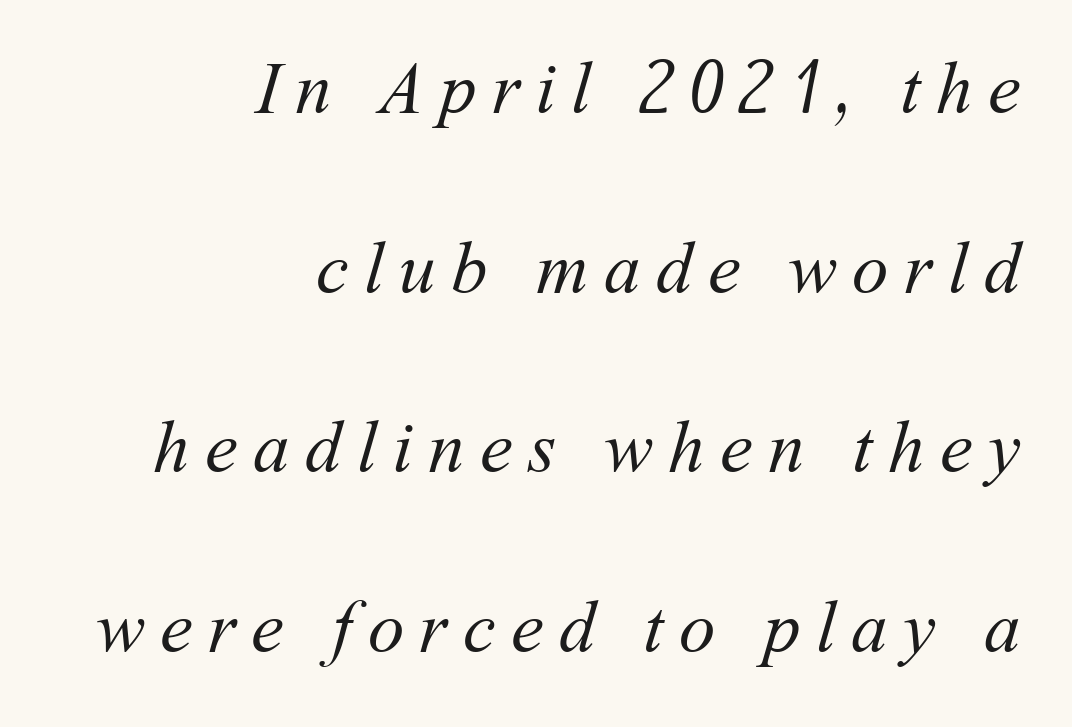
Each letter keeps its own natural width here, so spacing adapts to shape. The passage shown is not bold in any degree. The passage is arranged like a letterhead date or caption credit — flush right. The baseline area is clear.
